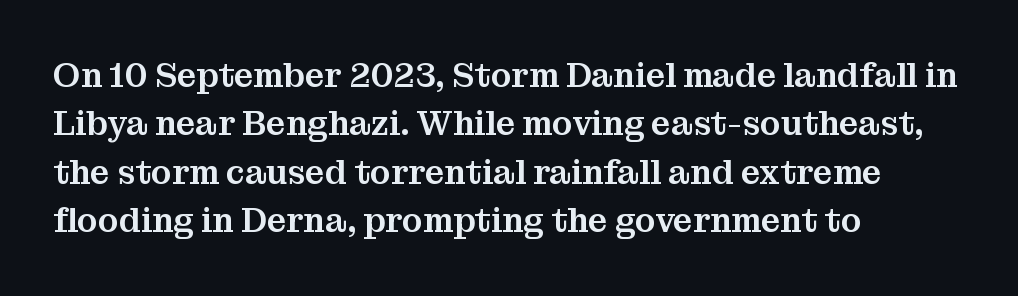
Q: Is the text italic (slanted)? A: No, it is upright.
Q: Is the typeface a serif or a sans-serif typeface? A: Serif.
Q: Is the text underlined? A: No.
Q: How is the paragraph aligned? A: Left-aligned.
Q: Is the spacing between letters normal or unusually wide? A: Normal.
Q: Is the spacing between lines tight, normal or loose? A: Normal.
Q: Width (condensed, normal, or wide)? A: Normal.
Q: Stroke contrast? A: Medium.
Q: x-height? A: Medium.
Q: Monospaced? A: No.
